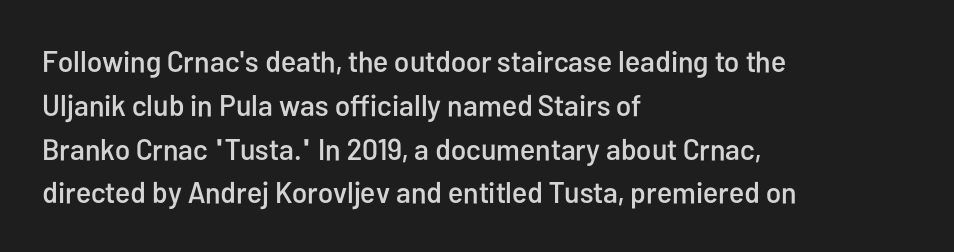
{"serif": "no", "italic": "no", "width": "condensed", "stroke_contrast": "low", "x_height": "medium", "monospaced": "no", "underline": "no", "align": "left", "line_spacing": "normal", "line_spacing_ratio": 1.46, "letter_spacing": "normal", "letter_spacing_em": 0.0, "glyph_px": 30}
